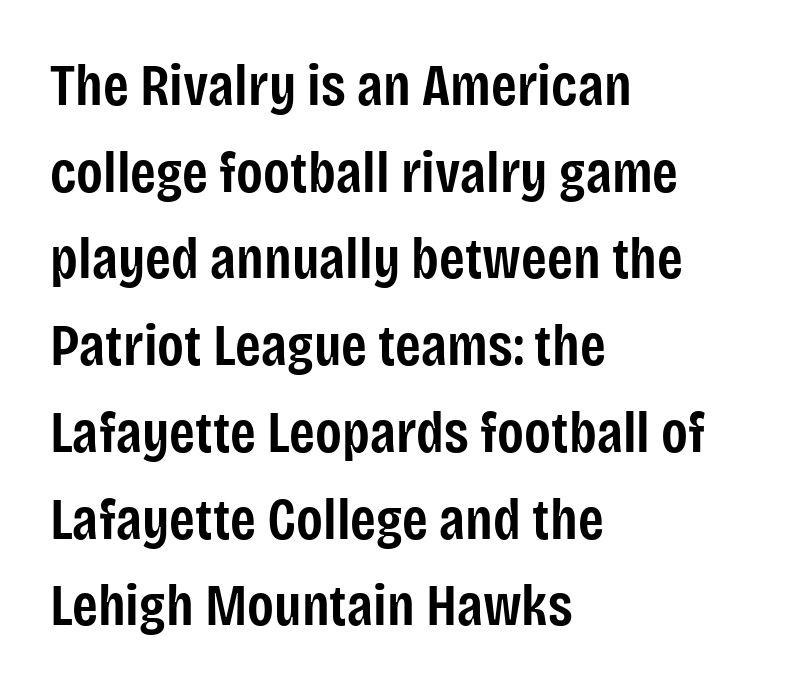
The image shows 59 px semibold, condensed sans-serif type, upright; set left-aligned, normal line spacing (1.47x), normal letter spacing, not underlined; low stroke contrast and a large x-height.
